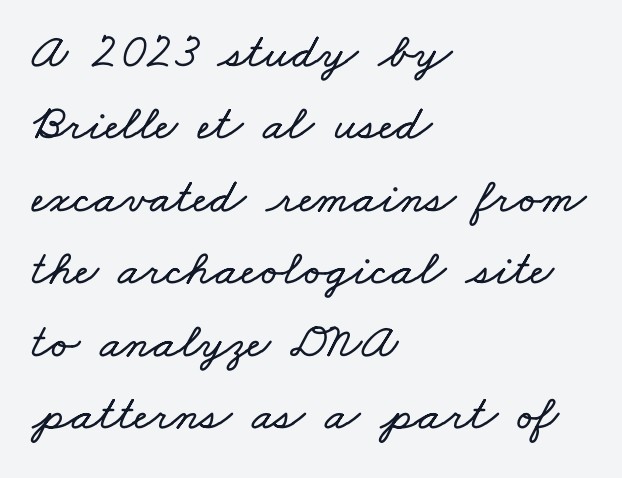
The image shows 50 px wide type; set left-aligned, normal line spacing (1.45x), normal letter spacing, not underlined; low stroke contrast and a small x-height.
